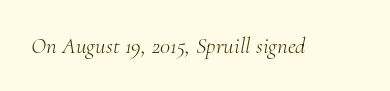
This reads as an unemphasized weight, regular at the heaviest. Unmarked baselines from the first word to the last. Compared with typical body copy, the letter spacing here is the same. Characters are canted at an angle relative to the baseline's perpendicular.
